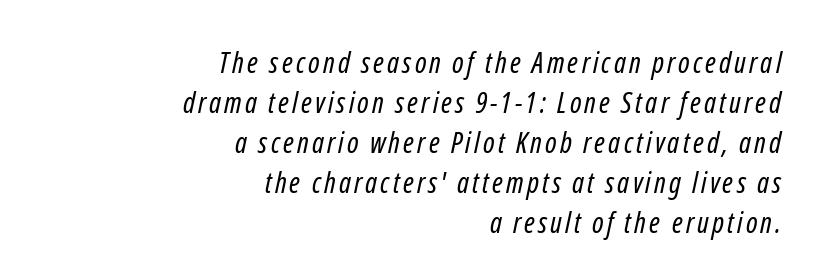
The rendering uses natural spacing where letterforms have individual widths. The specimen omits any rule beneath the text block's lines. Where is the straight margin? On the right. Heaviness? Minimal to ordinary, like unemphasized prose. Typographically, this falls in the sans-serif category. Does the leading feel generous? No, just average.
